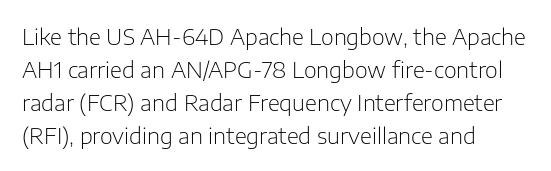
In terms of leading, this rendering sits right in the middle. Quick note: not italic, upright. Stems here are at most as thick as an everyday book face. Letter spacing: default.
